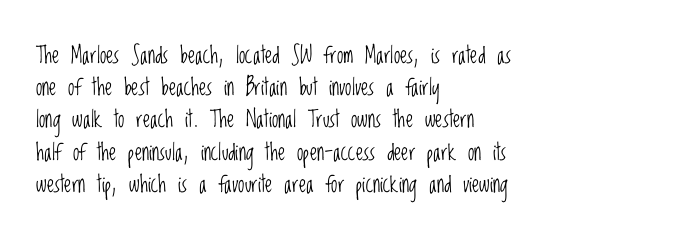
{"italic": "no", "bold": "no", "underline": "no", "align": "left", "line_spacing": "normal", "line_spacing_ratio": 1.4, "letter_spacing": "normal", "letter_spacing_em": 0.0, "glyph_px": 23}
